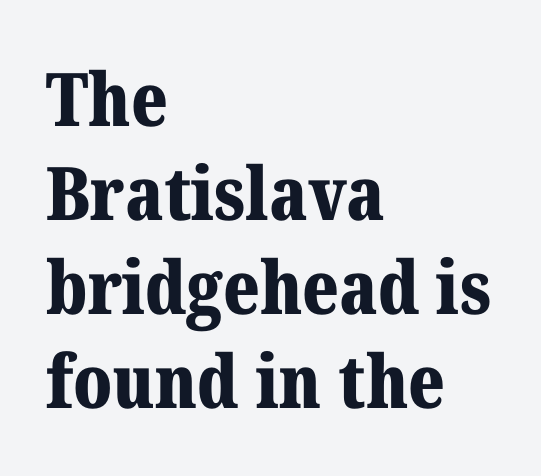
Q: Is the text bold? A: Yes.
Q: Is the text italic (slanted)? A: No, it is upright.
Q: Is the typeface a serif or a sans-serif typeface? A: Serif.
Q: Is the text underlined? A: No.
Q: How is the paragraph aligned? A: Left-aligned.
Q: Is the spacing between letters normal or unusually wide? A: Normal.
Q: Is the spacing between lines tight, normal or loose? A: Normal.
Q: Width (condensed, normal, or wide)? A: Normal.
Q: Stroke contrast? A: Medium.
Q: x-height? A: Medium.
Q: Monospaced? A: No.
